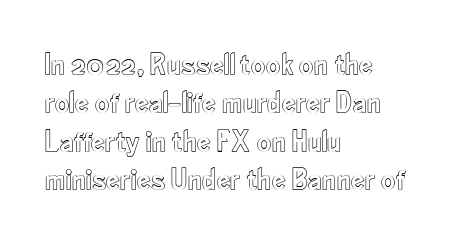
The image shows 31 px condensed type, upright; set left-aligned, line spacing 1.24x, normal letter spacing, not underlined; a small x-height.
